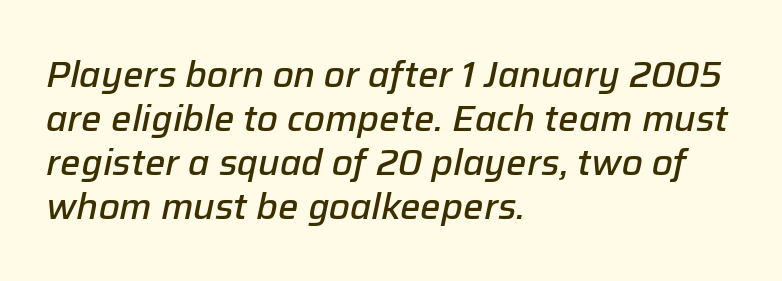
{"italic": "yes", "lean": "right", "slant_degrees": 12, "bold": "semi", "weight": "semibold", "width": "normal", "stroke_contrast": "low", "x_height": "medium", "monospaced": "no", "underline": "no", "align": "left", "line_spacing_ratio": 1.22, "letter_spacing": "normal", "letter_spacing_em": 0.0, "glyph_px": 36}
